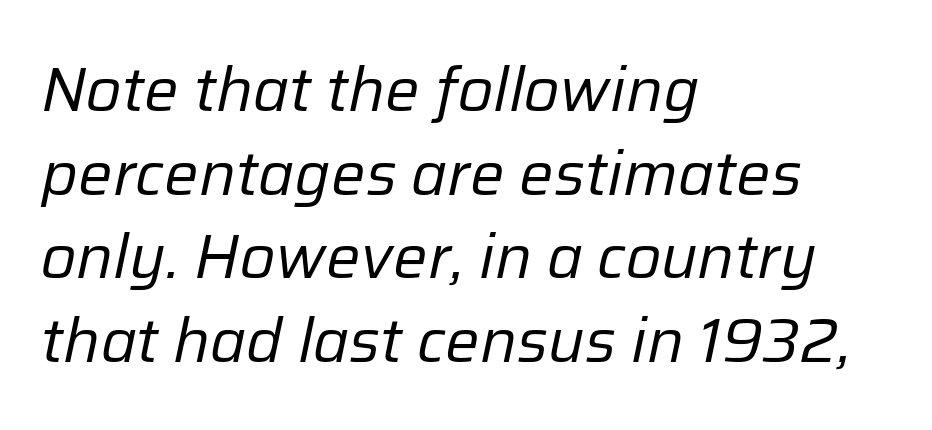
The rendering uses a moderate line-height, typical for paragraphs. Inter-character spacing is left at the font's built-in metrics. The font's italic variant was chosen for this text. Decoration check: the copy has no underline.
